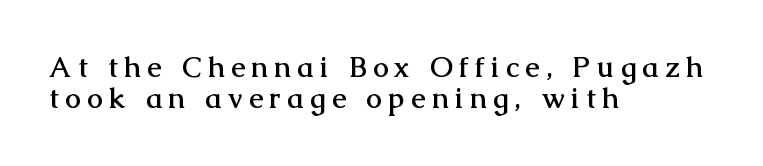
The paragraph shown leans on its left margin. The specimen omits any rule beneath the text block's lines. The passage shown is typed in a proportional face where columns would drift. Honestly, the rows look squashed on top of each other. Between one letter and the next there's a generous, obvious gap. Chunky letters — that's bold for sure.
